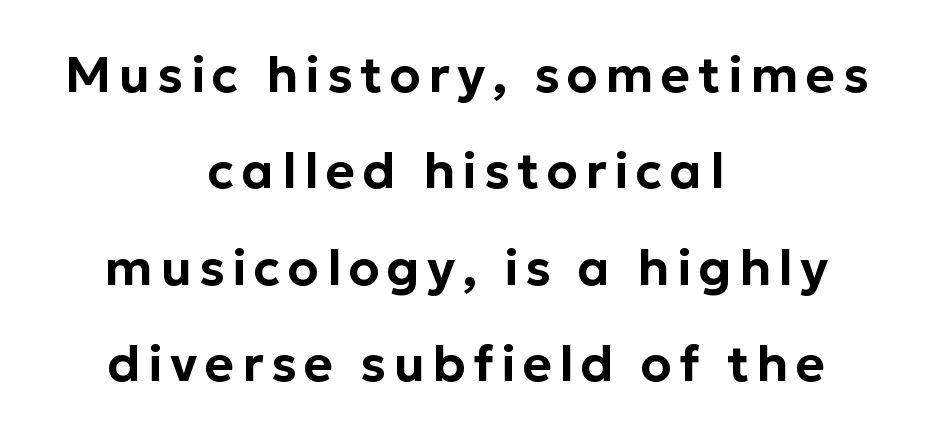
The image shows 50 px sans-serif type, upright; set centered, loose line spacing (1.93x), not underlined; low stroke contrast and a medium x-height.
